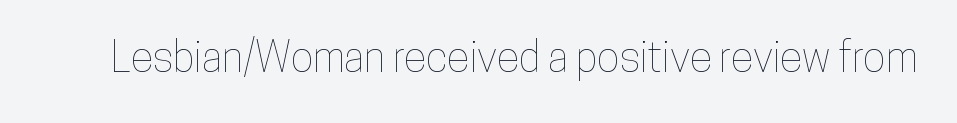
The image shows 42 px condensed type, upright; set normal letter spacing, not underlined; low stroke contrast and a medium x-height.
